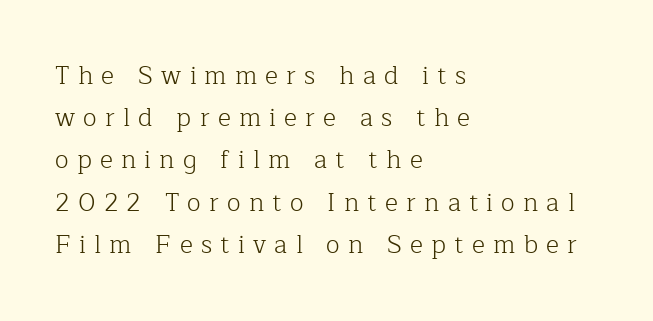
The image shows 25 px text type, upright; set left-aligned, normal line spacing (1.69x), unusually wide letter spacing (+0.33 em), not underlined.
